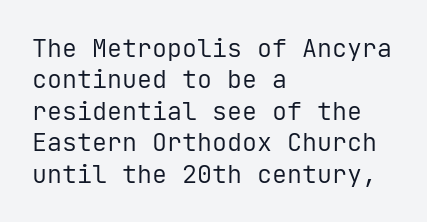
{"italic": "no", "bold": "no", "underline": "no", "align": "left", "line_spacing": "normal", "line_spacing_ratio": 1.26, "letter_spacing": "normal", "letter_spacing_em": 0.0, "glyph_px": 25}
